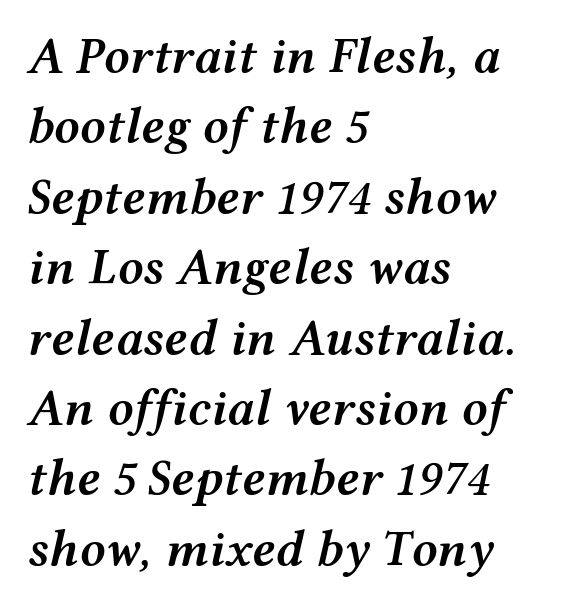
The image shows 51 px semibold, wide type, italic (leaning right); set left-aligned, normal line spacing (1.38x), normal letter spacing, not underlined; medium stroke contrast and a medium x-height.
